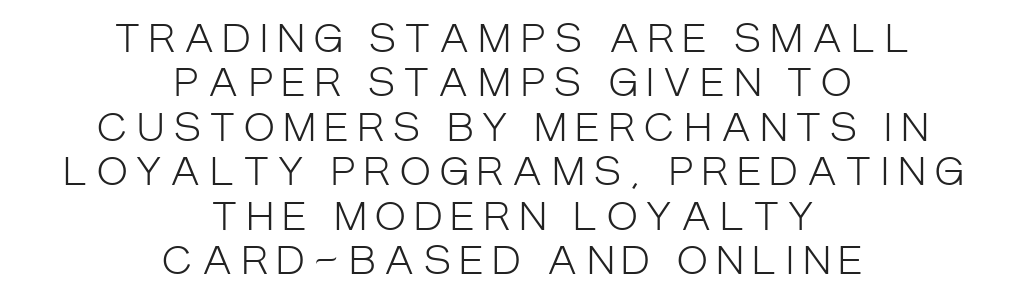
{"serif": "no", "italic": "no", "bold": "no", "weight": "light", "width": "condensed", "stroke_contrast": "low", "x_height": "large", "monospaced": "no", "underline": "no", "align": "center", "line_spacing_ratio": 1.2, "letter_spacing": "wide", "letter_spacing_em": 0.25, "glyph_px": 37}
